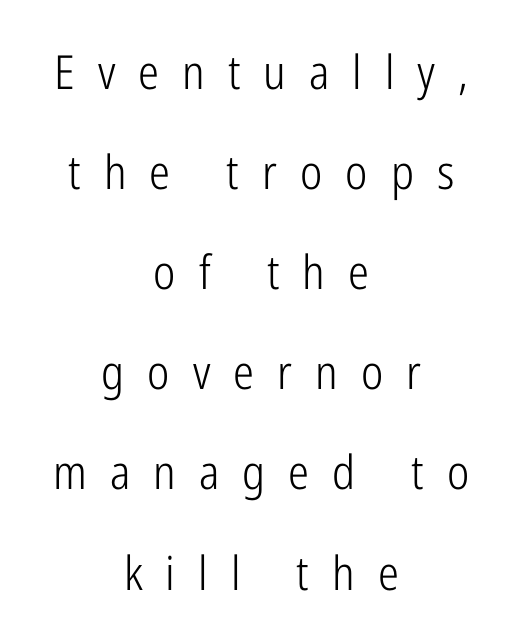
The type is letterspaced generously, with wide tracking. Note the varied advance widths — an 'i' is clearly narrower than an 'm'. What's the leading like? Stretched, with rows far apart. Plain, unruled lines of type. Each stroke keeps to a modest, everyday thickness or less. Is the block centered? Yes — each line is placed symmetrically about the middle.
